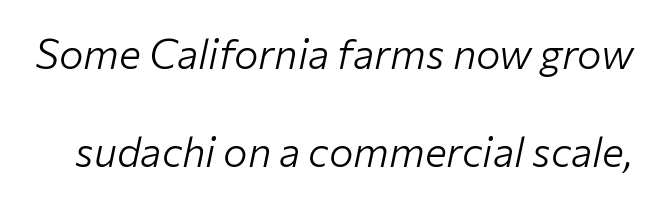
The image shows 41 px light type, italic (leaning right); set loose line spacing (2.38x), normal letter spacing, not underlined; low stroke contrast and a medium x-height.
